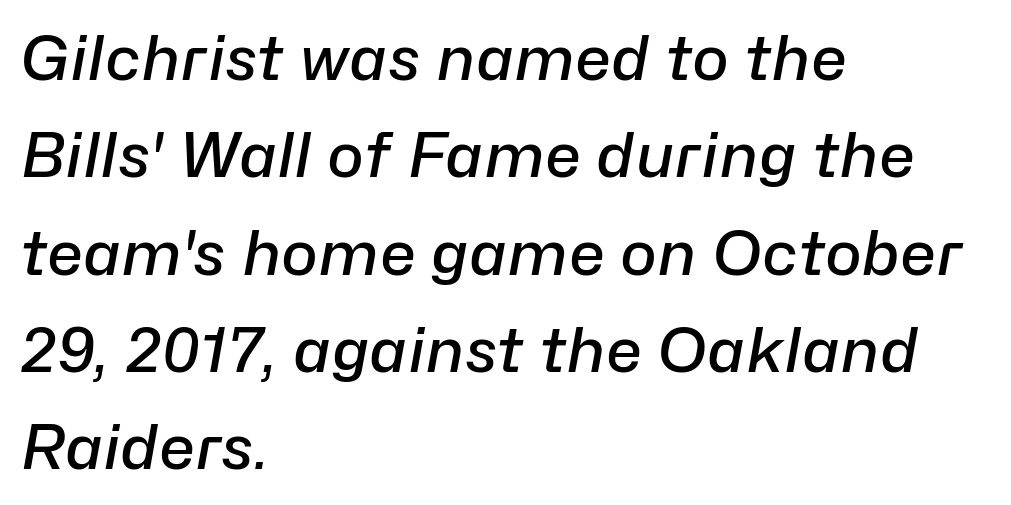
Q: Is the text bold? A: Semi-bold.
Q: Is the text italic (slanted)? A: Yes, it leans right by about 10 degrees.
Q: Is the text underlined? A: No.
Q: How is the paragraph aligned? A: Left-aligned.
Q: Is the spacing between letters normal or unusually wide? A: Normal.
Q: Is the spacing between lines tight, normal or loose? A: Normal.
Q: Width (condensed, normal, or wide)? A: Normal.
Q: Stroke contrast? A: Low.
Q: x-height? A: Medium.
Q: Monospaced? A: No.
